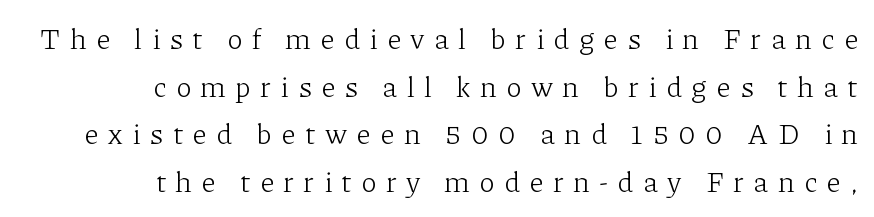
{"serif": "yes", "italic": "no", "bold": "no", "weight": "light", "width": "normal", "stroke_contrast": "low", "x_height": "medium", "monospaced": "no", "underline": "no", "align": "right", "line_spacing": "normal", "line_spacing_ratio": 1.64, "letter_spacing": "wide", "letter_spacing_em": 0.32, "glyph_px": 29}
